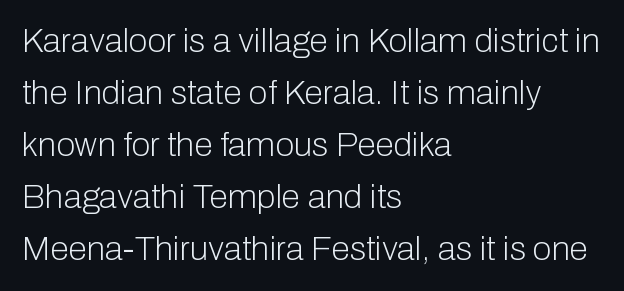
The image shows 34 px light sans-serif type, upright; set left-aligned, normal line spacing (1.53x), normal letter spacing, not underlined; low stroke contrast and a medium x-height.
